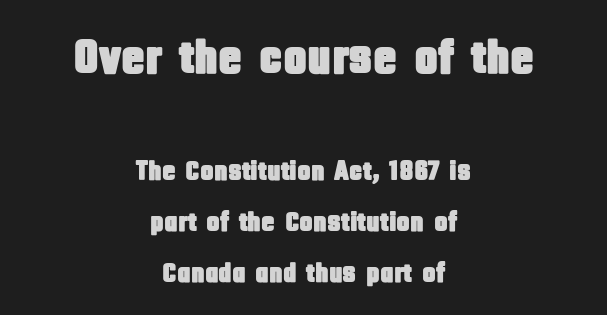
Clear beneath every line of the passage. Note: no serifs on the glyphs. The axis of the letterforms is exactly vertical. This sample has the flowing, uneven cadence of proportional lettering.
